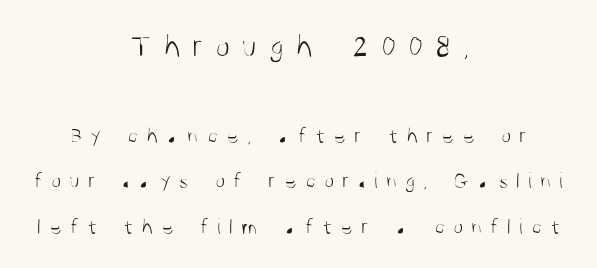
The image shows 34 px light, condensed sans-serif type, upright; set centered, loose line spacing (1.98x), unusually wide letter spacing (+0.35 em), not underlined; the first (top) block is 1.48x larger; medium stroke contrast and a large x-height.
